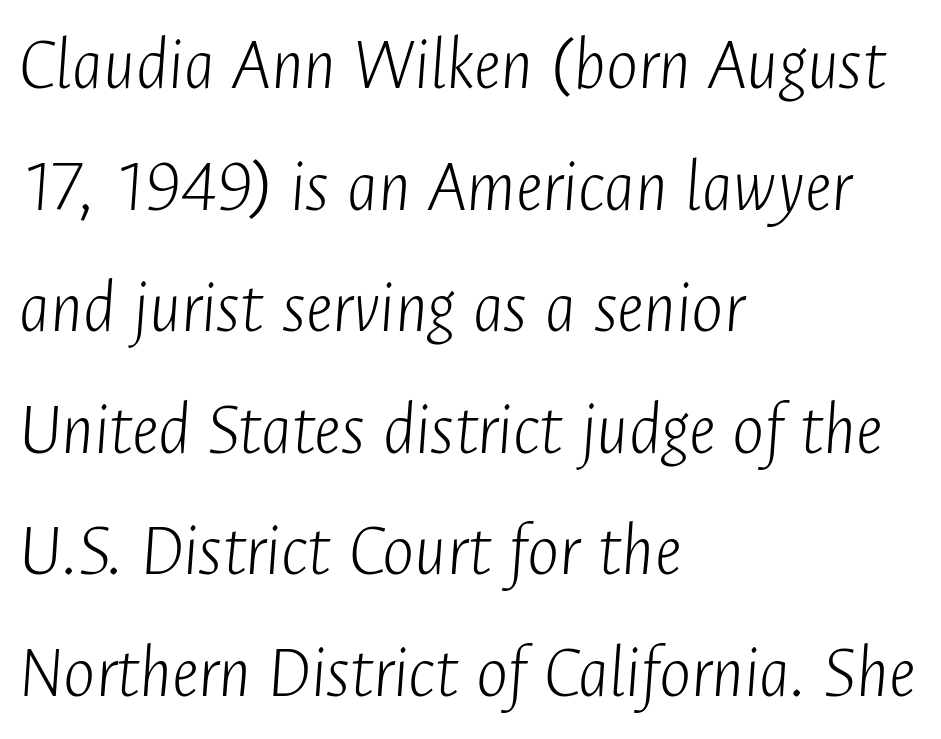
Q: Is the text bold? A: No.
Q: Is the text italic (slanted)? A: Yes, it leans right by about 4 degrees.
Q: Is the text underlined? A: No.
Q: How is the paragraph aligned? A: Left-aligned.
Q: Is the spacing between letters normal or unusually wide? A: Normal.
Q: Is the spacing between lines tight, normal or loose? A: Normal.
Q: Width (condensed, normal, or wide)? A: Condensed.
Q: Stroke contrast? A: Low.
Q: x-height? A: Medium.
Q: Monospaced? A: No.
